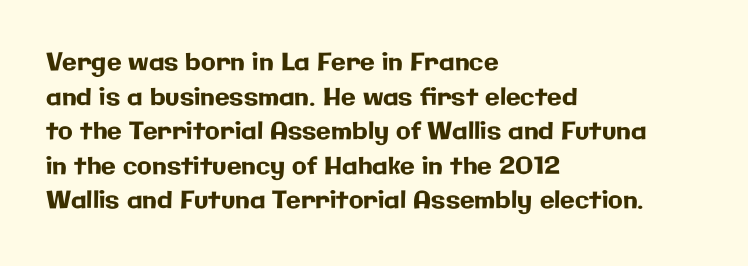
Q: Is the text italic (slanted)? A: No, it is upright.
Q: Is the text underlined? A: No.
Q: How is the paragraph aligned? A: Left-aligned.
Q: Is the spacing between letters normal or unusually wide? A: Normal.
Q: Is the spacing between lines tight, normal or loose? A: Normal.
